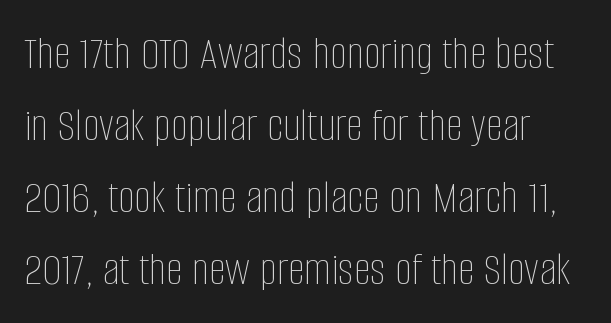
Q: Is the text bold? A: No.
Q: Is the text italic (slanted)? A: No, it is upright.
Q: Is the text underlined? A: No.
Q: How is the paragraph aligned? A: Left-aligned.
Q: Is the spacing between letters normal or unusually wide? A: Normal.
Q: Is the spacing between lines tight, normal or loose? A: Normal.
Q: Width (condensed, normal, or wide)? A: Condensed.
Q: Stroke contrast? A: Low.
Q: x-height? A: Large.
Q: Monospaced? A: No.
